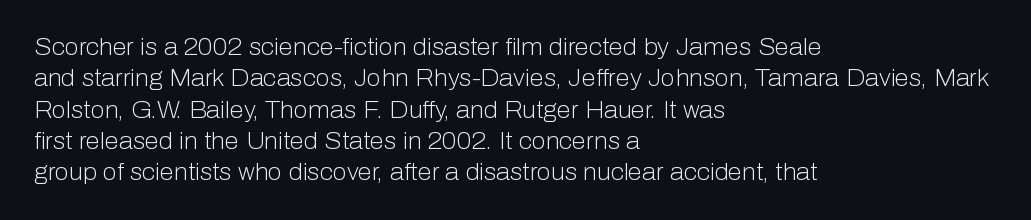
One glance says typical: line gaps are just what's usual. What stands out about the letter spacing? Nothing — it is the standard amount. This reads as an unemphasized weight, regular at the heaviest. The text block is weighted toward the left margin, trailing off unevenly rightward. Descender tails drop into unmarked territory. The specimen reads as upright at a glance.
